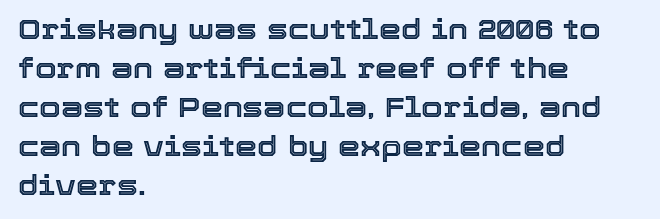
The specimen omits any rule beneath the text block's lines. Casual observation: everything's shoved over to the left. Look at the tracking — it's just the regular setting, nothing added. What's the leading like? Ordinary, nothing unusual. The letters advance in unequal steps, a hallmark of proportional type.
